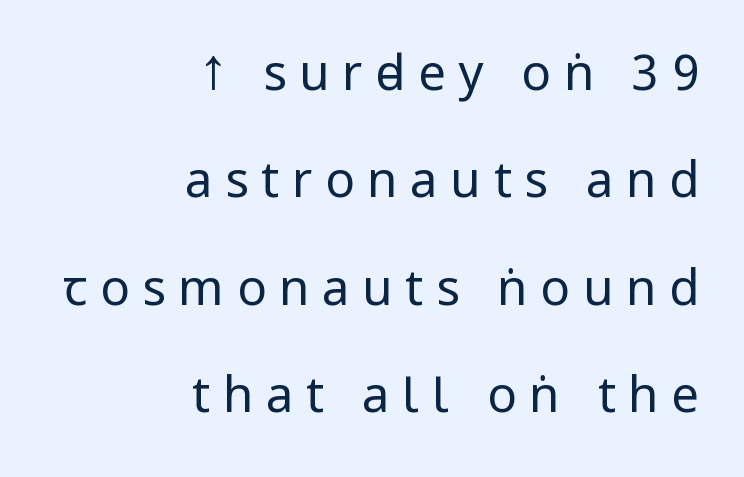
Each stroke keeps to a modest, everyday thickness or less. Posture: upright roman. Horizontal bands of white between lines are thick stripes. Serif or sans? Sans — the stroke terminals are bare. The zone under the glyphs is completely vacant.
